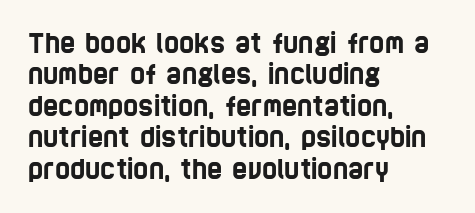
The image shows 26 px text type; set left-aligned, line spacing 1.21x, normal letter spacing, not underlined.
